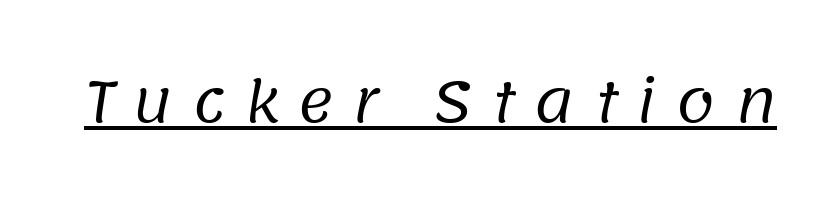
The image shows 56 px regular-weight sans-serif type; set unusually wide letter spacing (+0.32 em), underlined; low stroke contrast and a large x-height.
